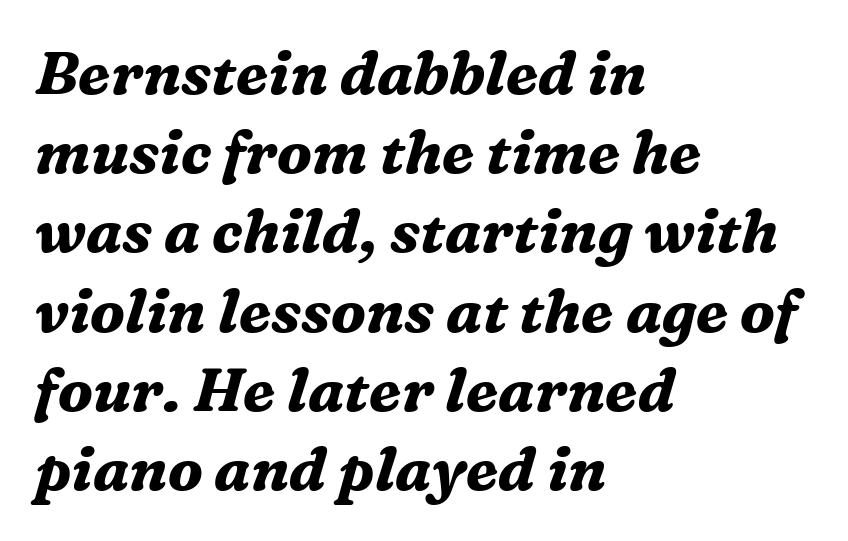
Q: Is the text bold? A: Yes.
Q: Is the text italic (slanted)? A: Yes, it leans right by about 16 degrees.
Q: Is the typeface a serif or a sans-serif typeface? A: Serif.
Q: Is the text underlined? A: No.
Q: How is the paragraph aligned? A: Left-aligned.
Q: Is the spacing between letters normal or unusually wide? A: Normal.
Q: Is the spacing between lines tight, normal or loose? A: Normal.
Q: Width (condensed, normal, or wide)? A: Normal.
Q: Stroke contrast? A: Medium.
Q: x-height? A: Medium.
Q: Monospaced? A: No.
